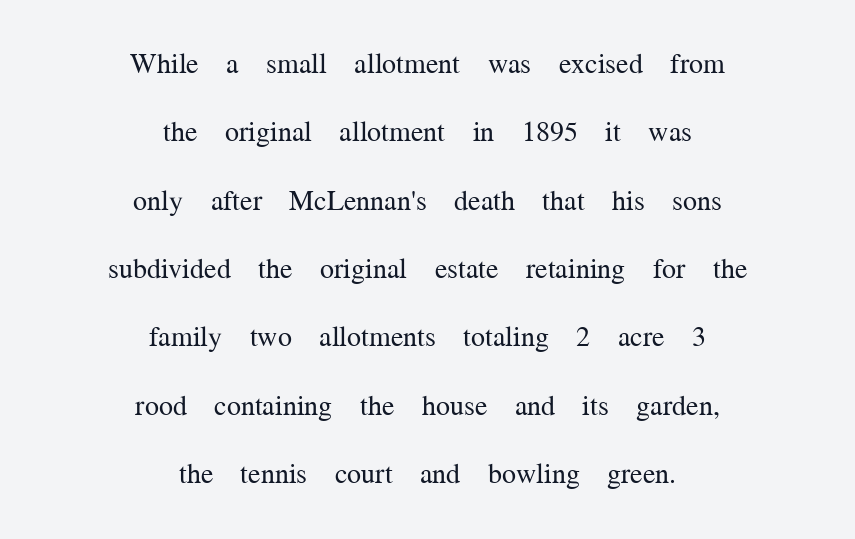
Q: Is the text bold? A: No.
Q: Is the text italic (slanted)? A: No, it is upright.
Q: Is the typeface a serif or a sans-serif typeface? A: Serif.
Q: Is the text underlined? A: No.
Q: How is the paragraph aligned? A: Centered.
Q: Is the spacing between letters normal or unusually wide? A: Normal.
Q: Is the spacing between lines tight, normal or loose? A: Loose.
Q: Width (condensed, normal, or wide)? A: Normal.
Q: Stroke contrast? A: Medium.
Q: x-height? A: Medium.
Q: Monospaced? A: No.
